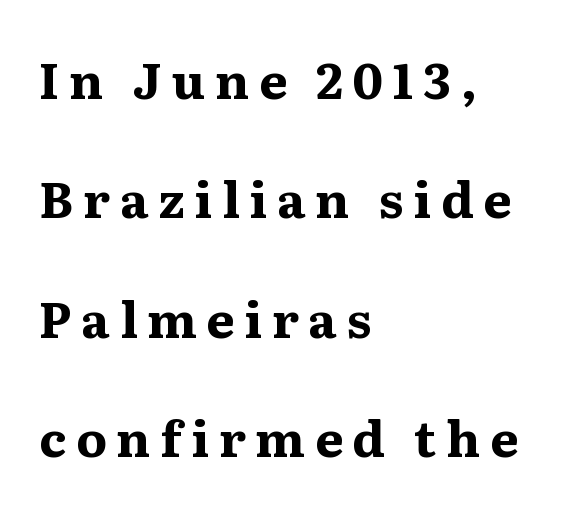
The passage shown is emphatically bold. Are there feet on the stems? There are — it's a serif. Type without underlining. Regarding leading, the lines here are spaced well apart.
